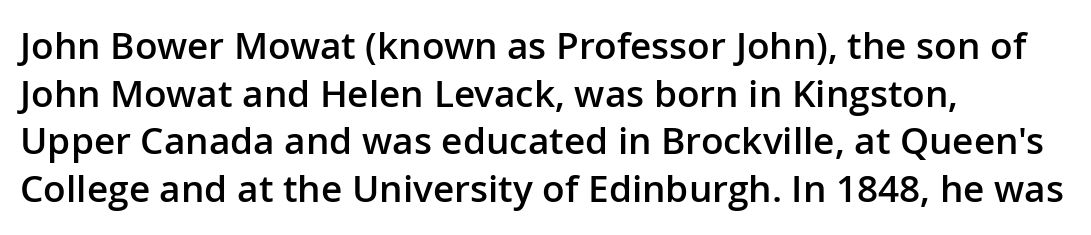
The typesetting leans somewhat heavy: a semibold. Layout note: lines flush left. This sample uses a sans-serif face. Successive baselines arrive at the customary interval.
